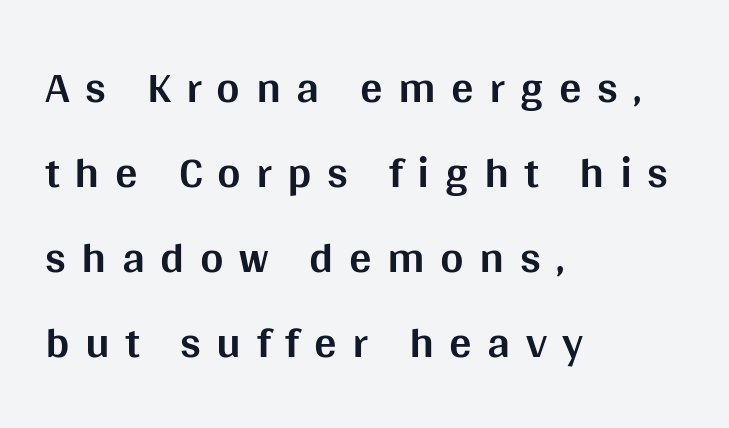
Short note: letters widely spaced. Does the lettering tilt? It doesn't — this is upright. Check under the words: just untouched page. Type style note: lacks serifs.
